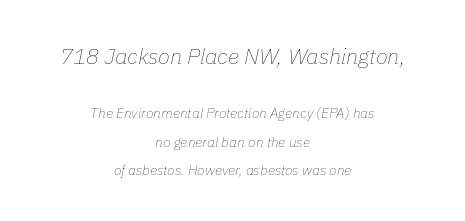
Q: Is the text bold? A: No.
Q: Is the text italic (slanted)? A: Yes, it leans right by about 11 degrees.
Q: Is the text underlined? A: No.
Q: How is the paragraph aligned? A: Centered.
Q: Is the spacing between letters normal or unusually wide? A: Normal.
Q: Is the spacing between lines tight, normal or loose? A: Loose.
Q: Which block of text is set in a larger size, the first (top) or the second (bottom)? A: The first (top) one.
